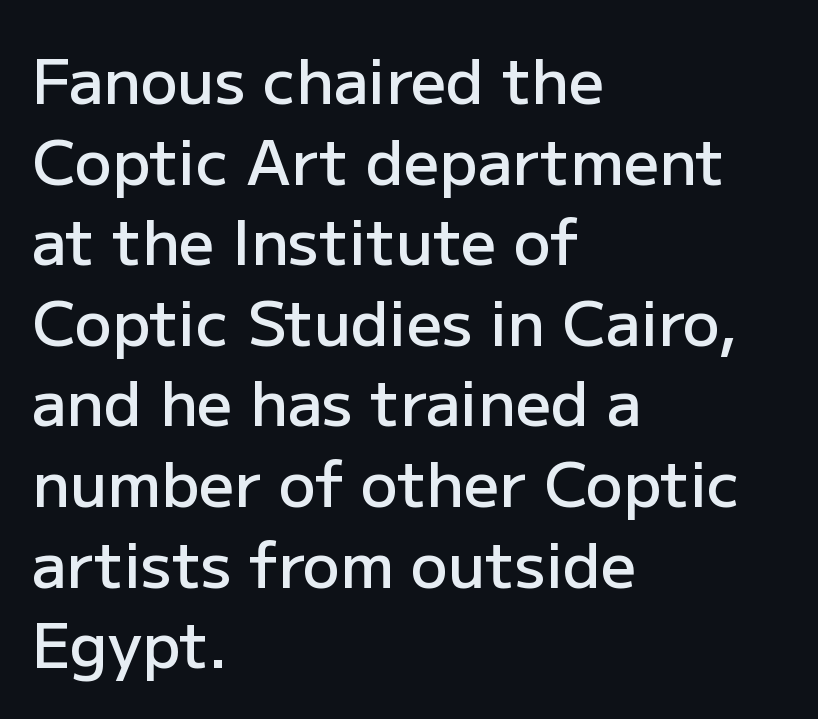
Q: Is the text bold? A: Semi-bold.
Q: Is the text italic (slanted)? A: No, it is upright.
Q: Is the typeface a serif or a sans-serif typeface? A: Sans-serif.
Q: Is the text underlined? A: No.
Q: How is the paragraph aligned? A: Left-aligned.
Q: Is the spacing between letters normal or unusually wide? A: Normal.
Q: Is the spacing between lines tight, normal or loose? A: Normal.
Q: Width (condensed, normal, or wide)? A: Normal.
Q: Stroke contrast? A: Low.
Q: x-height? A: Medium.
Q: Monospaced? A: No.
